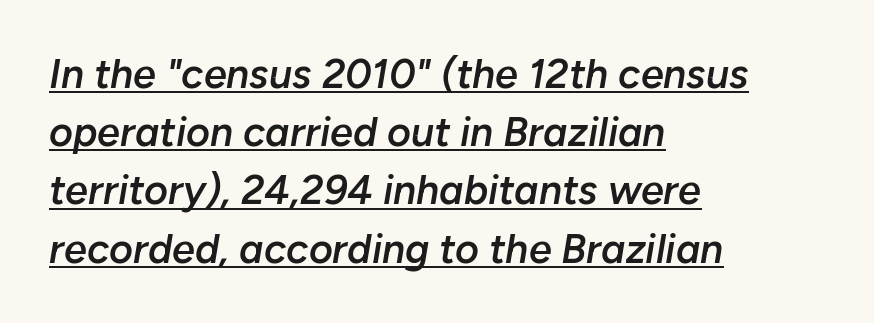
{"italic": "yes", "lean": "right", "slant_degrees": 10, "bold": "semi", "weight": "semibold", "width": "normal", "stroke_contrast": "low", "x_height": "medium", "monospaced": "no", "underline": "yes", "align": "left", "line_spacing": "normal", "line_spacing_ratio": 1.42, "letter_spacing": "normal", "letter_spacing_em": 0.0, "glyph_px": 41}
